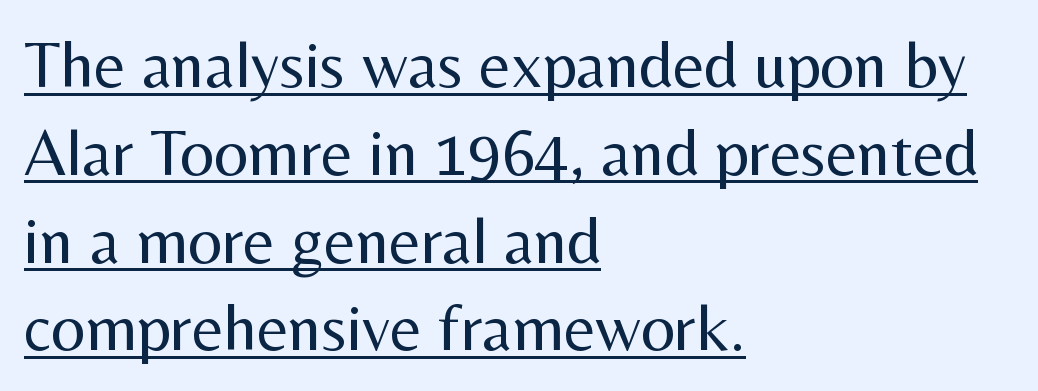
Q: Is the text bold? A: No.
Q: Is the text italic (slanted)? A: No, it is upright.
Q: Is the typeface a serif or a sans-serif typeface? A: Sans-serif.
Q: Is the text underlined? A: Yes.
Q: How is the paragraph aligned? A: Left-aligned.
Q: Is the spacing between letters normal or unusually wide? A: Normal.
Q: Is the spacing between lines tight, normal or loose? A: Normal.
Q: Width (condensed, normal, or wide)? A: Normal.
Q: Stroke contrast? A: Medium.
Q: x-height? A: Medium.
Q: Monospaced? A: No.
